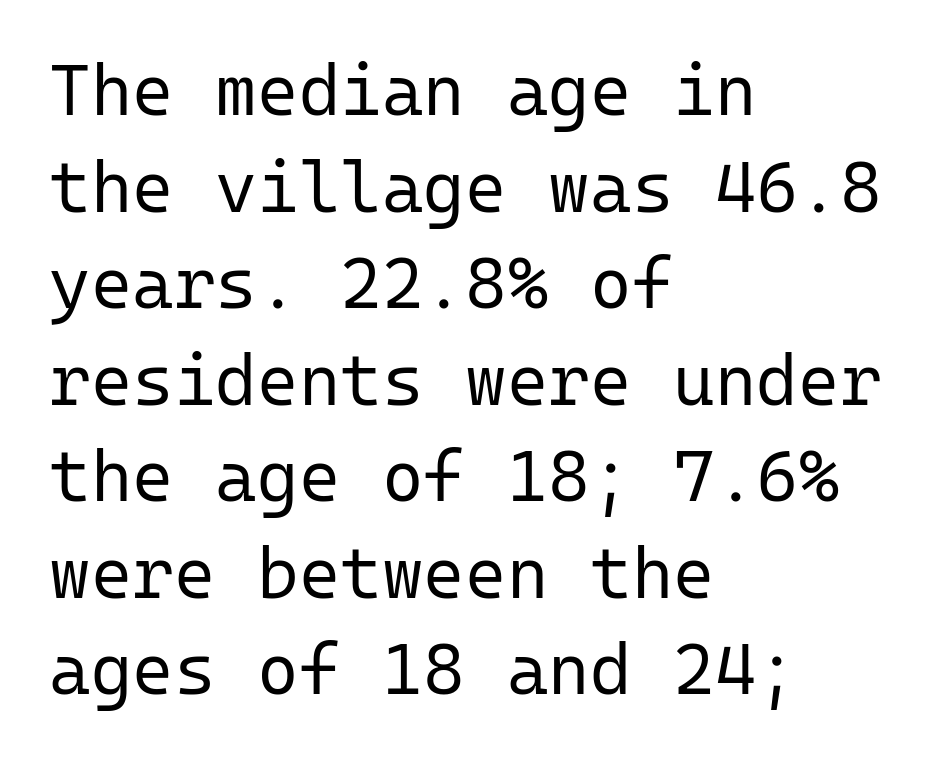
Q: Is the text bold? A: No.
Q: Is the text italic (slanted)? A: No, it is upright.
Q: Is the typeface a serif or a sans-serif typeface? A: Sans-serif.
Q: Is the text underlined? A: No.
Q: How is the paragraph aligned? A: Left-aligned.
Q: Is the spacing between letters normal or unusually wide? A: Normal.
Q: Is the spacing between lines tight, normal or loose? A: Normal.
Q: Width (condensed, normal, or wide)? A: Normal.
Q: Stroke contrast? A: Low.
Q: x-height? A: Medium.
Q: Monospaced? A: Yes.
